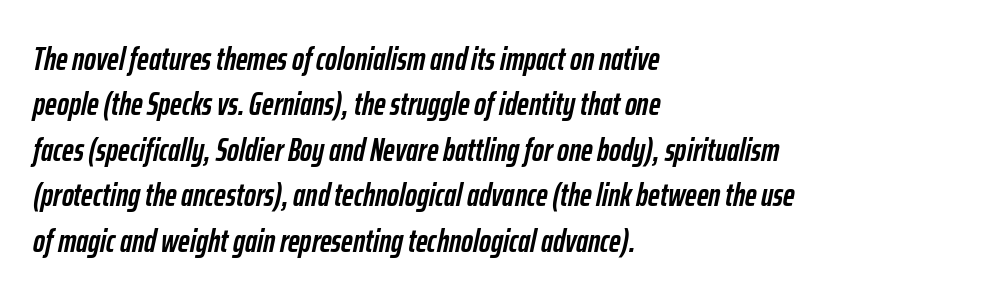
Thick stems and heavy bowls — unmistakably bold. Regarding leading, the lines here are spaced in the standard way. The foot of each line stays bare and open. Characters follow at the spacing the type designer built in. Character widths vary here, with narrow letters taking less room than wide ones. Does the copy run flush right? No — it runs flush left.
